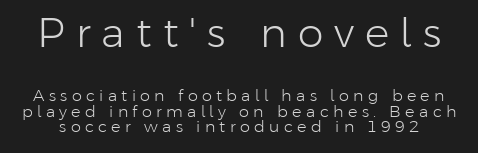
The image shows 41 px light sans-serif type, upright; set tight line spacing (0.98x), unusually wide letter spacing (+0.27 em), not underlined; the first (top) block is 2.56x larger; low stroke contrast and a medium x-height.
